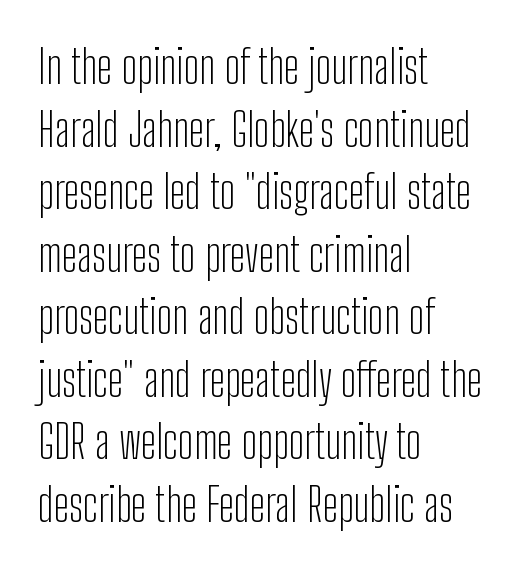
Posture: upright roman. The zone under the glyphs is completely vacant. One-word summary of the alignment: left. Compared with typical paragraphs, the rows here are spaced about the same. Letters have the restrained weight of plain body copy at most. The letterforms sit shoulder to shoulder at normal distance.
